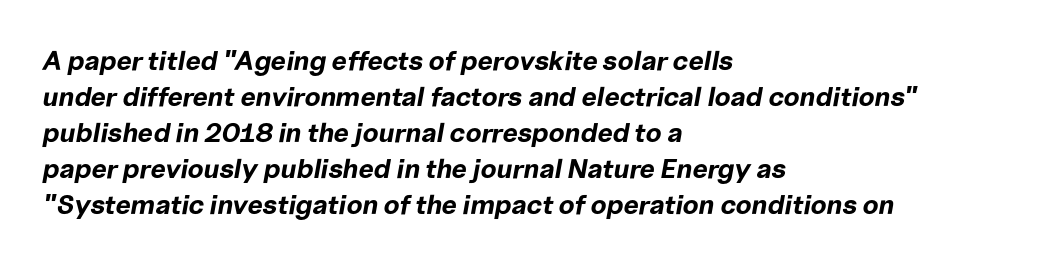
Q: Is the text bold? A: Yes.
Q: Is the text italic (slanted)? A: Yes, it leans right by about 10 degrees.
Q: Is the text underlined? A: No.
Q: How is the paragraph aligned? A: Left-aligned.
Q: Is the spacing between letters normal or unusually wide? A: Normal.
Q: Is the spacing between lines tight, normal or loose? A: Normal.
